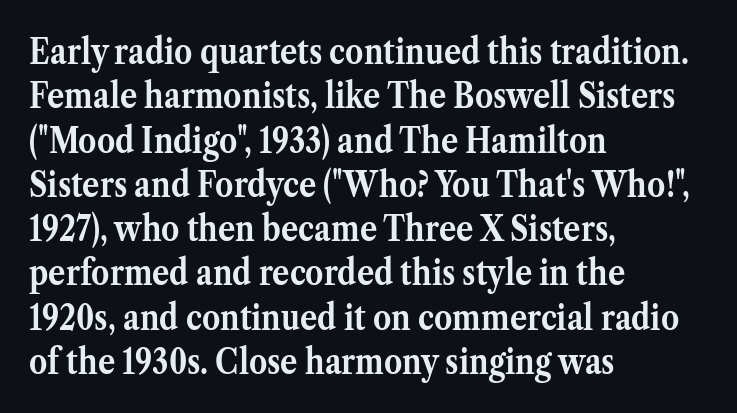
Q: Is the text bold? A: Yes.
Q: Is the text italic (slanted)? A: No, it is upright.
Q: Is the typeface a serif or a sans-serif typeface? A: Serif.
Q: Is the text underlined? A: No.
Q: How is the paragraph aligned? A: Left-aligned.
Q: Is the spacing between letters normal or unusually wide? A: Normal.
Q: Width (condensed, normal, or wide)? A: Normal.
Q: Stroke contrast? A: Medium.
Q: x-height? A: Medium.
Q: Monospaced? A: No.
